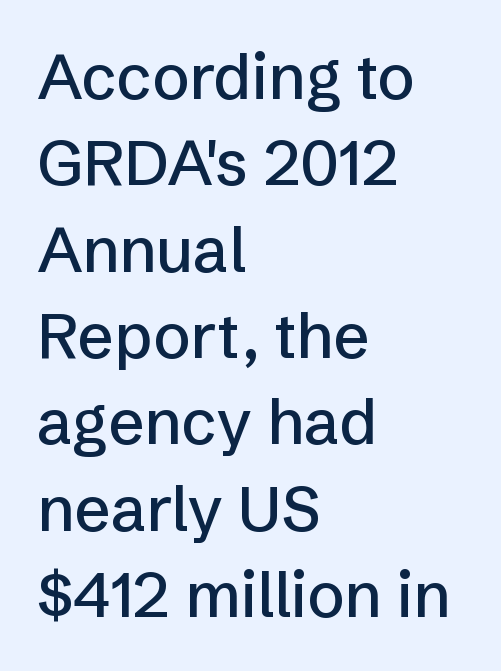
Characters follow at the spacing the type designer built in. Successive baselines arrive at the customary interval. Do the characters align in a grid? No, the font is proportional. Italic: no, the glyphs are upright roman. Type style note: lacks serifs. Check the space under the baseline: it is left empty.
